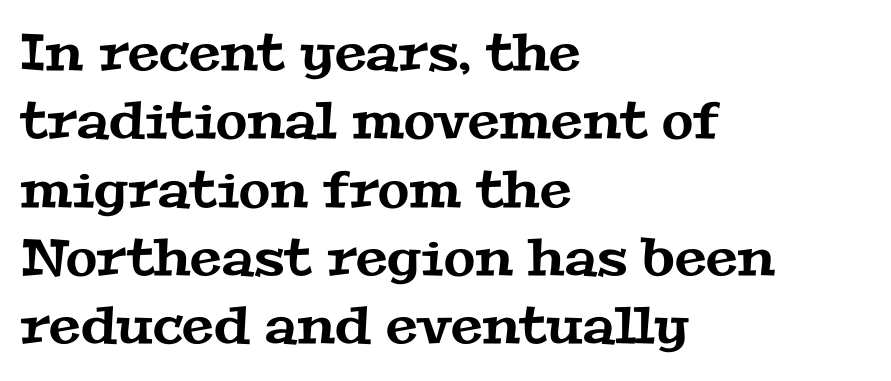
The image shows 51 px wide serif type; set left-aligned, normal line spacing (1.34x), normal letter spacing, not underlined; medium stroke contrast and a medium x-height.
